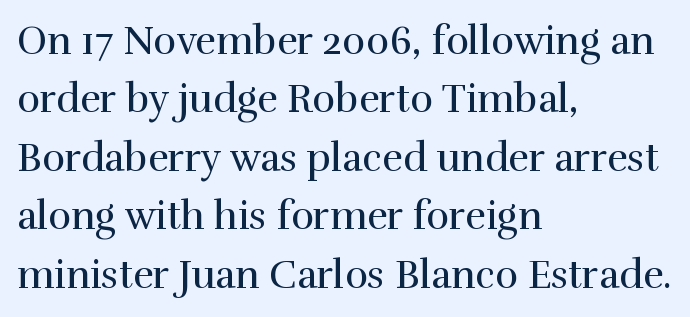
Ascenders rise straight up at ninety degrees. Clear beneath every line of the passage. Look at the bottom of the vertical strokes: they flare into serifs here. You could call the tracking neutral — neither tight nor loose.
